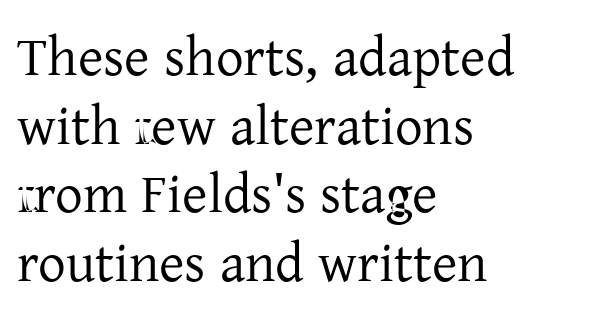
Q: Is the text bold? A: No.
Q: Is the text italic (slanted)? A: No, it is upright.
Q: Is the typeface a serif or a sans-serif typeface? A: Serif.
Q: Is the text underlined? A: No.
Q: How is the paragraph aligned? A: Left-aligned.
Q: Is the spacing between letters normal or unusually wide? A: Normal.
Q: Is the spacing between lines tight, normal or loose? A: Normal.
Q: Width (condensed, normal, or wide)? A: Normal.
Q: Stroke contrast? A: Low.
Q: x-height? A: Medium.
Q: Monospaced? A: No.
